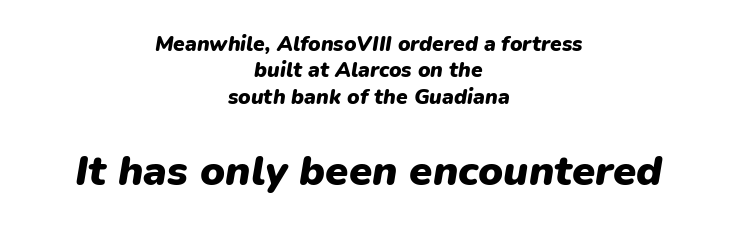
{"italic": "yes", "lean": "right", "slant_degrees": 9, "bold": "yes", "weight": "heavy", "width": "normal", "stroke_contrast": "low", "x_height": "medium", "monospaced": "no", "underline": "no", "align": "center", "line_spacing": "normal", "line_spacing_ratio": 1.26, "letter_spacing": "normal", "letter_spacing_em": 0.0, "larger_block": "second", "size_ratio": 2.0, "glyph_px": 42}
